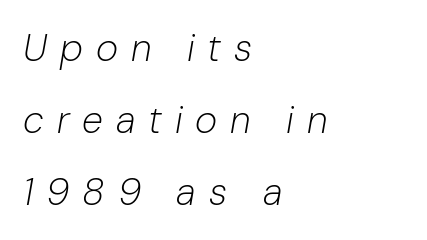
The image shows 38 px light type, italic (leaning right); set left-aligned, line spacing 1.89x, unusually wide letter spacing (+0.34 em), not underlined; low stroke contrast and a medium x-height.
